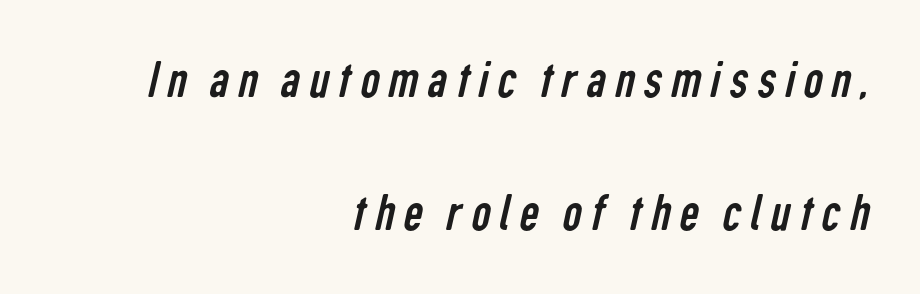
No heavy texture on the line: the type isn't bold. Leftover space on each line is placed entirely before the opening word. Line spacing here is loose. Unlike a traditional serif, this face leaves its strokes unadorned. Check the space under the baseline: it is left empty. The face used here is proportionally spaced, like ordinary book or web type.
